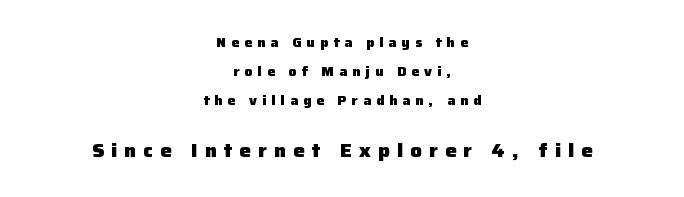
{"italic": "no", "bold": "yes", "underline": "no", "align": "center", "line_spacing": "loose", "line_spacing_ratio": 2.07, "letter_spacing": "wide", "letter_spacing_em": 0.36, "larger_block": "second", "size_ratio": 1.43, "glyph_px": 20}
